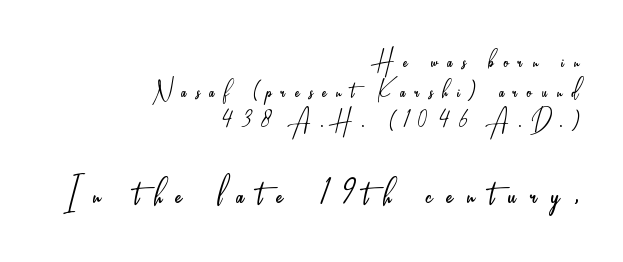
Loose tracking; the words dissolve into strings of separated letters. Here the second block reads like a headline and the first like body copy. Note the varied advance widths — an 'i' is clearly narrower than an 'm'.
